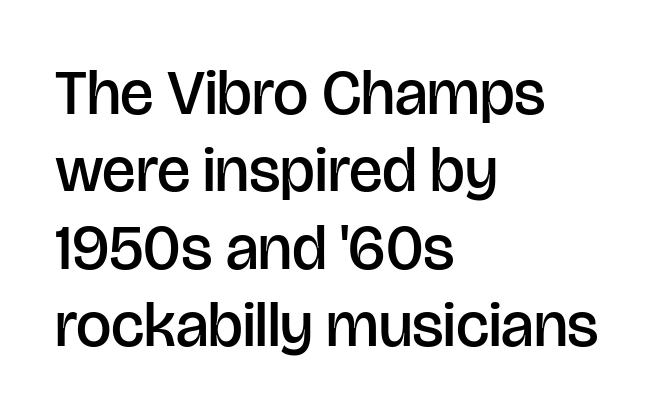
Q: Is the text bold? A: Semi-bold.
Q: Is the text italic (slanted)? A: No, it is upright.
Q: Is the typeface a serif or a sans-serif typeface? A: Sans-serif.
Q: Is the text underlined? A: No.
Q: How is the paragraph aligned? A: Left-aligned.
Q: Is the spacing between letters normal or unusually wide? A: Normal.
Q: Width (condensed, normal, or wide)? A: Normal.
Q: Stroke contrast? A: Low.
Q: x-height? A: Large.
Q: Monospaced? A: No.
